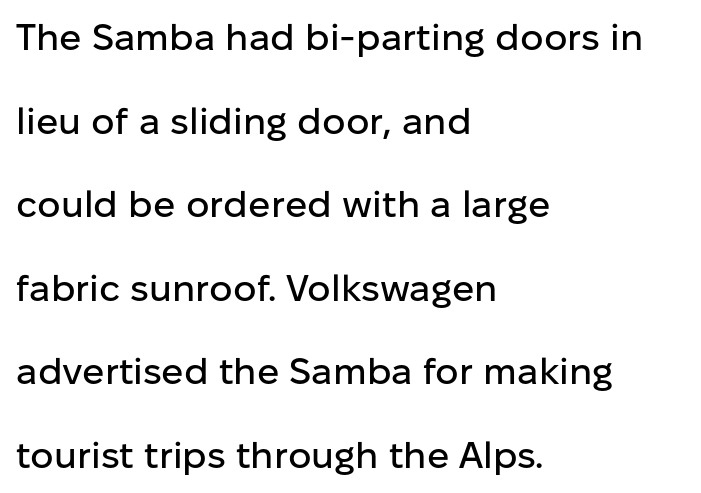
{"serif": "no", "italic": "no", "width": "normal", "stroke_contrast": "low", "x_height": "medium", "monospaced": "no", "underline": "no", "align": "left", "line_spacing": "loose", "line_spacing_ratio": 2.26, "letter_spacing": "normal", "letter_spacing_em": 0.0, "glyph_px": 37}
